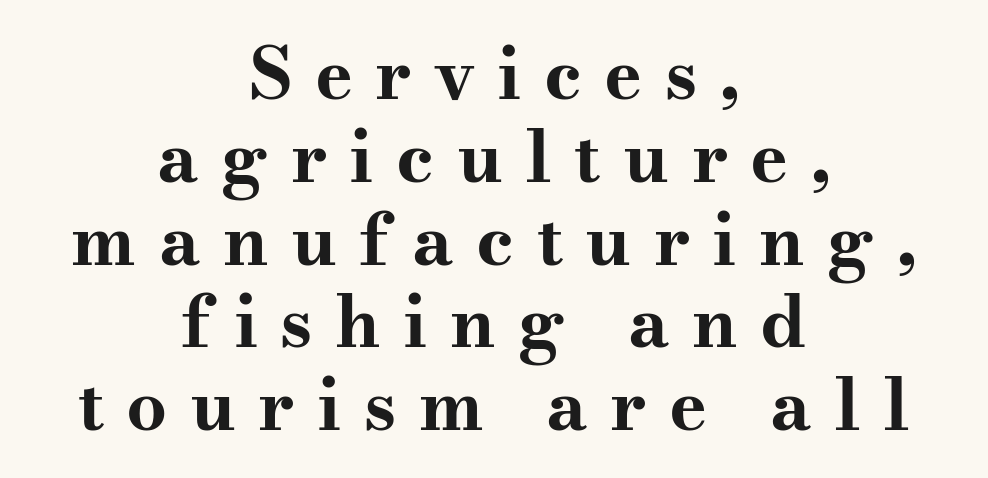
Q: Is the text bold? A: Yes.
Q: Is the text italic (slanted)? A: No, it is upright.
Q: Is the typeface a serif or a sans-serif typeface? A: Serif.
Q: Is the text underlined? A: No.
Q: How is the paragraph aligned? A: Centered.
Q: Is the spacing between letters normal or unusually wide? A: Unusually wide.
Q: Is the spacing between lines tight, normal or loose? A: Tight.
Q: Width (condensed, normal, or wide)? A: Wide.
Q: Stroke contrast? A: Medium.
Q: x-height? A: Small.
Q: Monospaced? A: No.
